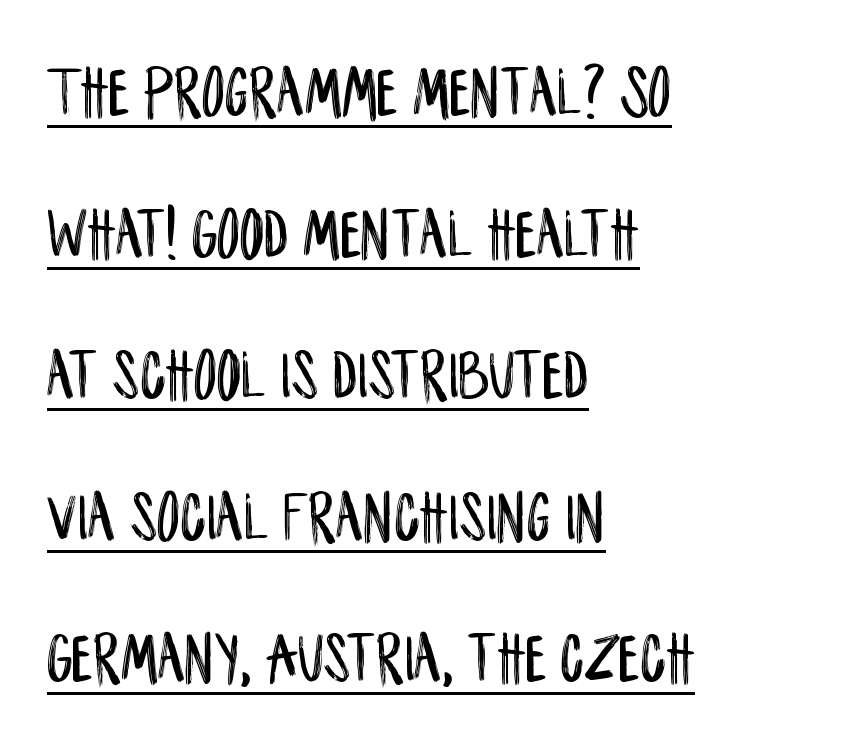
Q: Is the text italic (slanted)? A: No, it is upright.
Q: Is the typeface a serif or a sans-serif typeface? A: Sans-serif.
Q: Is the text underlined? A: Yes.
Q: How is the paragraph aligned? A: Left-aligned.
Q: Is the spacing between letters normal or unusually wide? A: Normal.
Q: Is the spacing between lines tight, normal or loose? A: Loose.
Q: Width (condensed, normal, or wide)? A: Condensed.
Q: Stroke contrast? A: Low.
Q: x-height? A: Large.
Q: Monospaced? A: No.
